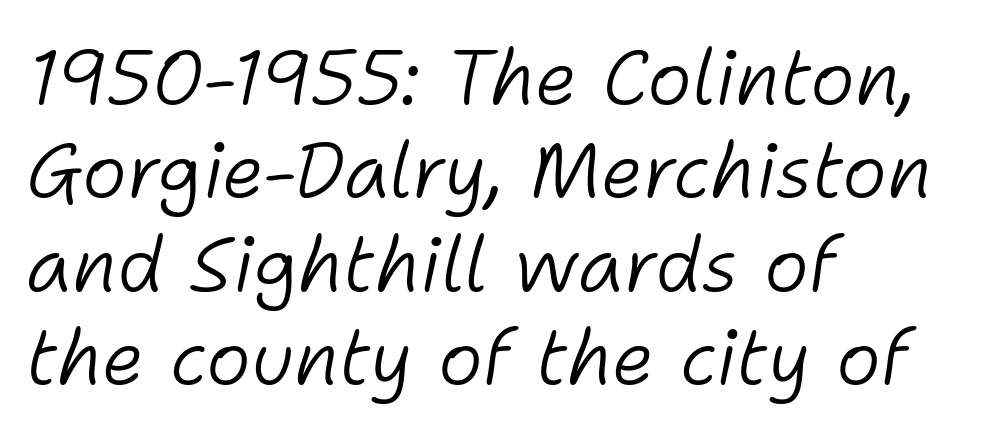
{"italic": "yes", "lean": "right", "slant_degrees": 11, "bold": "no", "weight": "light", "width": "normal", "stroke_contrast": "low", "x_height": "medium", "monospaced": "no", "underline": "no", "align": "left", "line_spacing_ratio": 1.23, "letter_spacing": "normal", "letter_spacing_em": 0.0, "glyph_px": 76}
